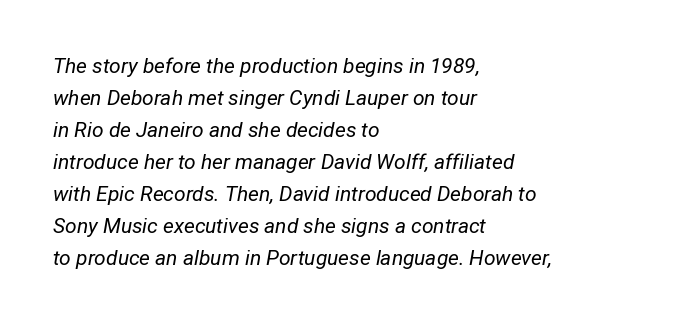
{"italic": "yes", "lean": "right", "slant_degrees": 12, "bold": "no", "underline": "no", "align": "left", "line_spacing": "normal", "line_spacing_ratio": 1.52, "letter_spacing": "normal", "letter_spacing_em": 0.0, "glyph_px": 21}
